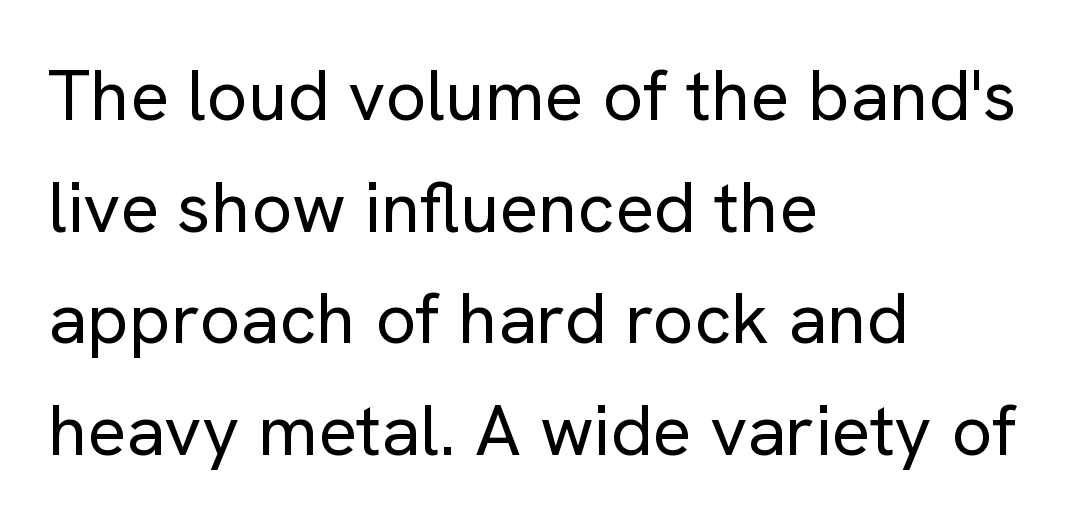
The letters advance in unequal steps, a hallmark of proportional type. A typesetter would mark this as roman, not italic. Whoever set this chose a conventional vertical rhythm. The letterforms sit shoulder to shoulder at normal distance. Check where the strokes stop: nothing finishes them off — pure sans.
